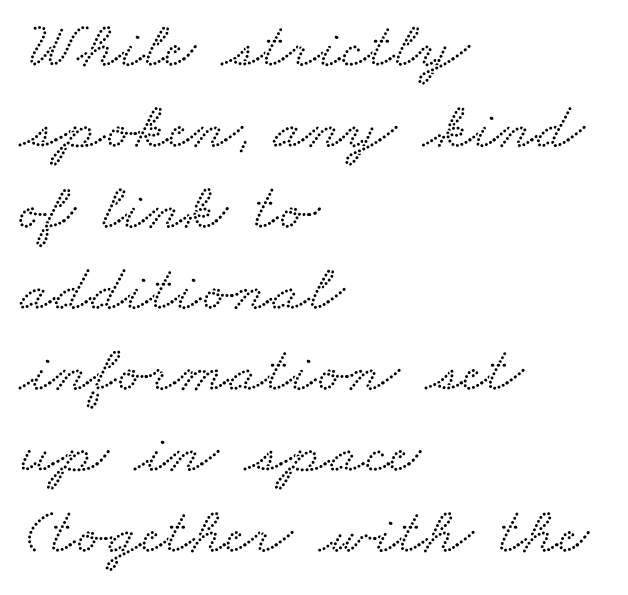
{"width": "wide", "stroke_contrast": "low", "x_height": "small", "monospaced": "no", "underline": "no", "align": "left", "line_spacing_ratio": 1.21, "letter_spacing": "normal", "letter_spacing_em": 0.0, "glyph_px": 67}
